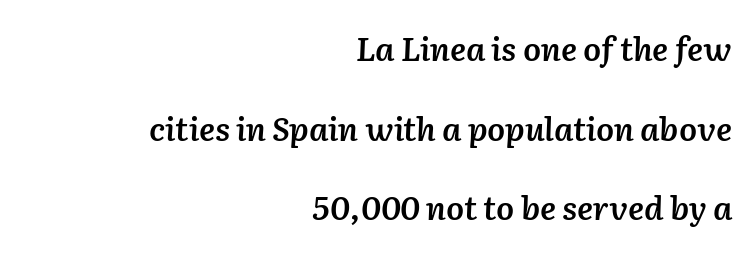
Q: Is the text bold? A: Semi-bold.
Q: Is the text italic (slanted)? A: Yes, it leans right by about 2 degrees.
Q: Is the text underlined? A: No.
Q: How is the paragraph aligned? A: Right-aligned.
Q: Is the spacing between letters normal or unusually wide? A: Normal.
Q: Is the spacing between lines tight, normal or loose? A: Loose.
Q: Width (condensed, normal, or wide)? A: Normal.
Q: Stroke contrast? A: Low.
Q: x-height? A: Medium.
Q: Monospaced? A: No.
